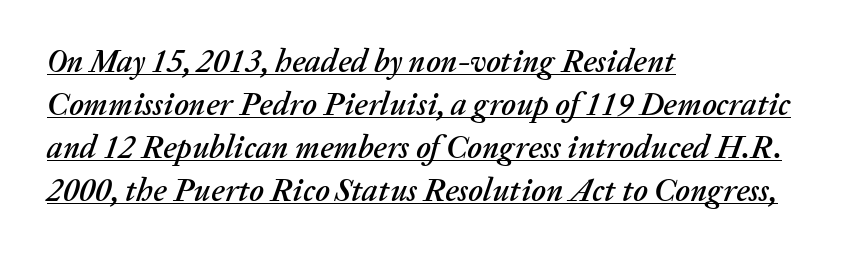
The rendering keeps characters at their native spacing. Each line starts at the same left margin while the right side varies. Vertically, the passage feels balanced, rows spaced as you'd expect. A typesetter would call this proportional, since set widths differ per character.
